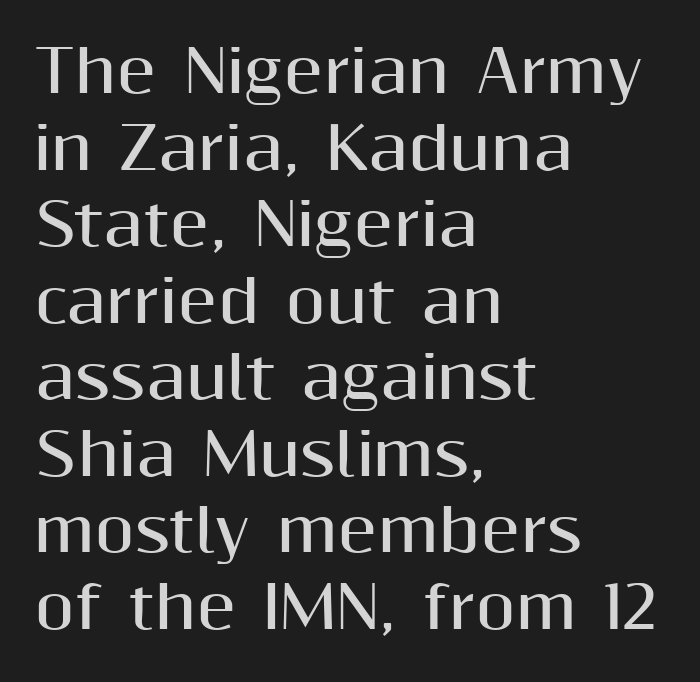
The image shows 58 px bold sans-serif type, upright; set left-aligned, normal line spacing (1.32x), normal letter spacing, not underlined; medium stroke contrast and a medium x-height.
